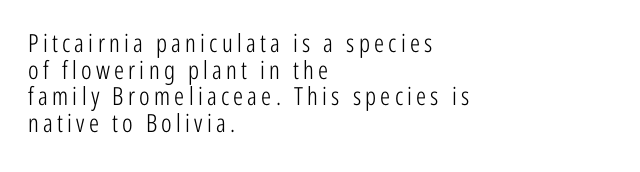
Words float on clear page, feet unadorned. In terms of posture, this sample is upright. The characters are drawn with everyday or finer stroke widths. Honestly, the rows look squashed on top of each other.
